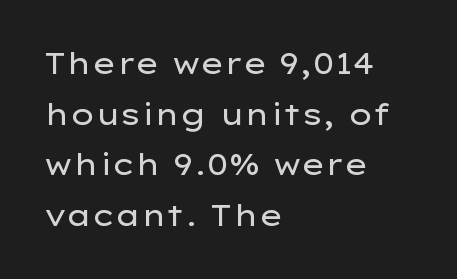
Each stroke keeps to a modest, everyday thickness or less. It's the straight-up-and-down kind of type. You could not count columns in this text — the font is proportionally spaced. This rendering employs a face without finishing strokes, i.e., a sans-serif. Caption: standard tracking, unaltered. A clean baseline with only descenders dipping below it.
